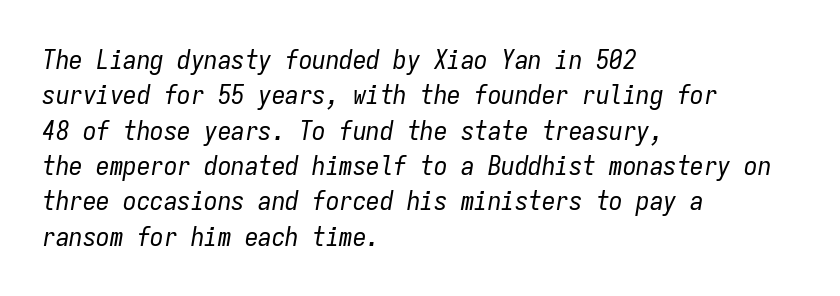
Q: Is the text bold? A: No.
Q: Is the text italic (slanted)? A: Yes, it leans right by about 9 degrees.
Q: Is the text underlined? A: No.
Q: How is the paragraph aligned? A: Left-aligned.
Q: Is the spacing between letters normal or unusually wide? A: Normal.
Q: Is the spacing between lines tight, normal or loose? A: Normal.
